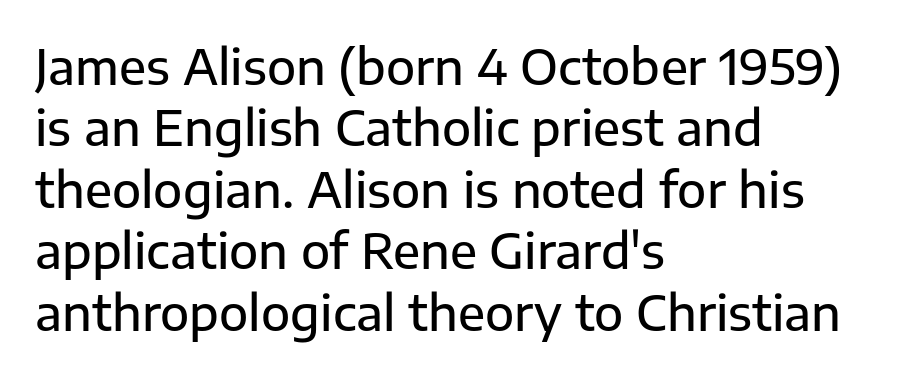
This sample uses a sans-serif face. Reading down the column, the eye jumps a familiar distance to each next line. Descender tails drop into unmarked territory. The horizontal fit of the characters is conventional and even. The paragraph has a hard left edge and a soft right edge.
